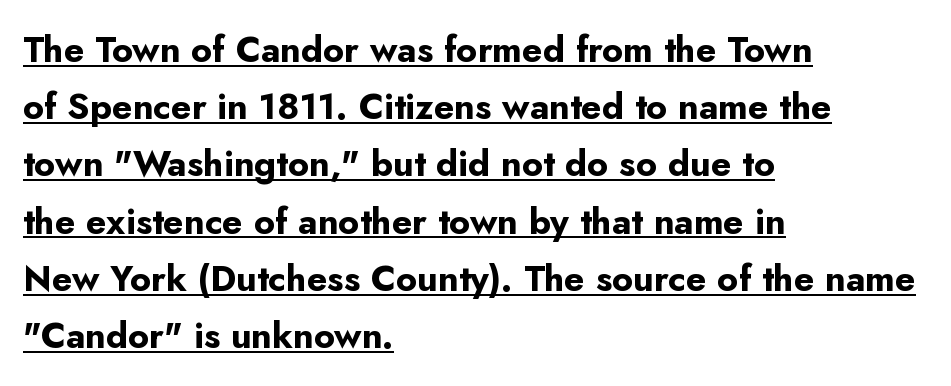
Default kerning and tracking; the words read as compact shapes. Do the letters lean? They stand straight. Leading matches the norm, producing a regular column. Bold? Absolutely — the strokes are thick and heavy. Here the designer chose a conventional face with non-uniform glyph widths.
